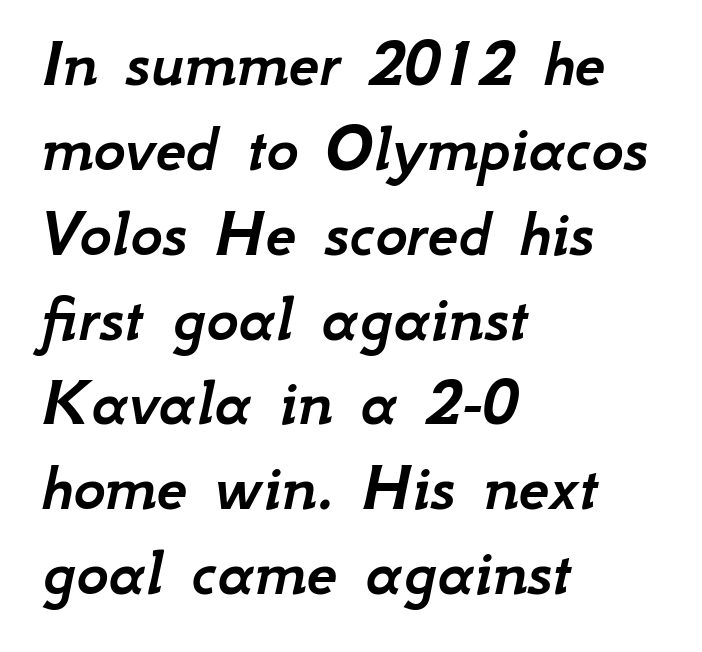
{"italic": "yes", "lean": "right", "slant_degrees": 12, "width": "normal", "stroke_contrast": "low", "x_height": "small", "monospaced": "no", "underline": "no", "align": "left", "line_spacing_ratio": 1.23, "letter_spacing": "normal", "letter_spacing_em": 0.0, "glyph_px": 69}
